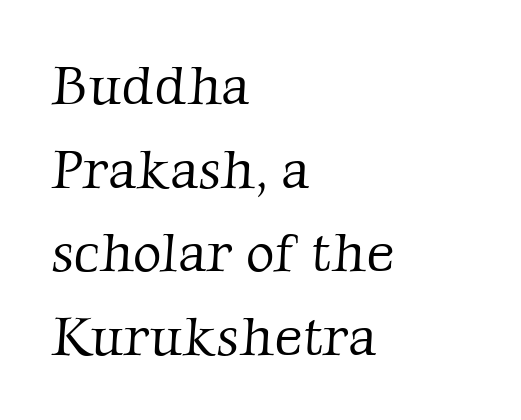
The image shows 55 px light serif type; set left-aligned, normal line spacing (1.52x), normal letter spacing, not underlined; low stroke contrast and a medium x-height.
